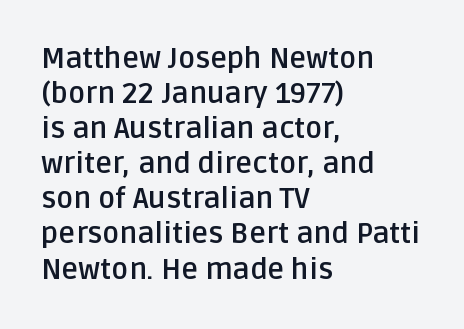
Q: Is the text bold? A: Yes.
Q: Is the text italic (slanted)? A: No, it is upright.
Q: Is the typeface a serif or a sans-serif typeface? A: Sans-serif.
Q: Is the text underlined? A: No.
Q: How is the paragraph aligned? A: Left-aligned.
Q: Is the spacing between letters normal or unusually wide? A: Normal.
Q: Width (condensed, normal, or wide)? A: Normal.
Q: Stroke contrast? A: Low.
Q: x-height? A: Large.
Q: Monospaced? A: No.
